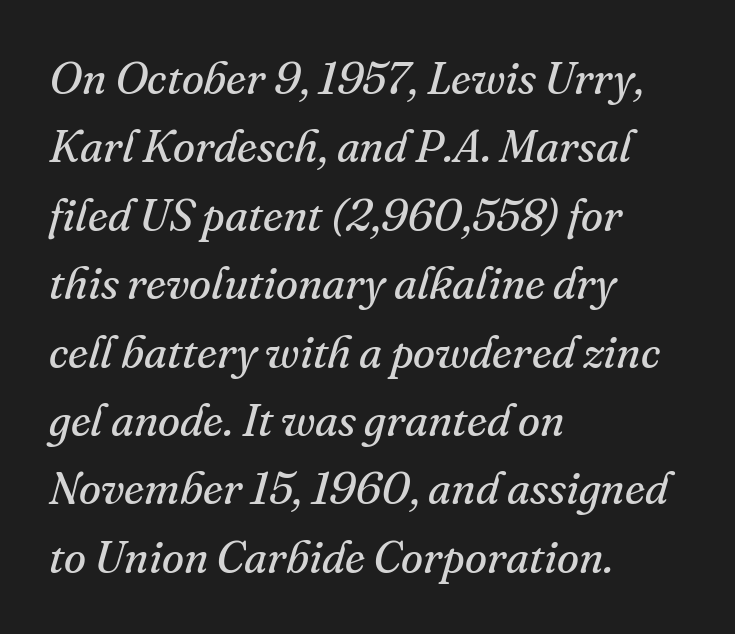
The image shows 45 px regular-weight serif type, italic (leaning right); set left-aligned, normal line spacing (1.52x), normal letter spacing, not underlined; medium stroke contrast and a small x-height.
